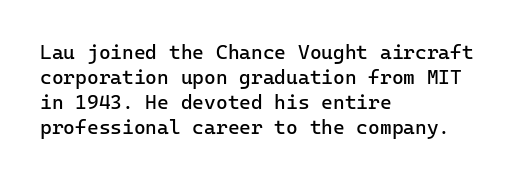
{"italic": "no", "bold": "no", "underline": "no", "align": "left", "line_spacing": "normal", "line_spacing_ratio": 1.25, "letter_spacing": "normal", "letter_spacing_em": 0.0, "glyph_px": 20}
